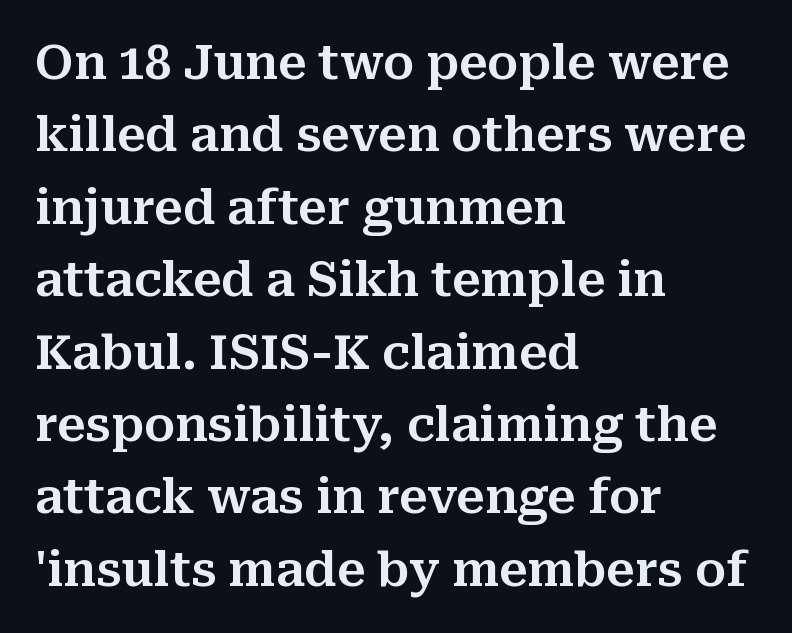
Q: Is the text italic (slanted)? A: No, it is upright.
Q: Is the typeface a serif or a sans-serif typeface? A: Serif.
Q: Is the text underlined? A: No.
Q: How is the paragraph aligned? A: Left-aligned.
Q: Is the spacing between letters normal or unusually wide? A: Normal.
Q: Is the spacing between lines tight, normal or loose? A: Normal.
Q: Width (condensed, normal, or wide)? A: Normal.
Q: Stroke contrast? A: Medium.
Q: x-height? A: Medium.
Q: Monospaced? A: No.
